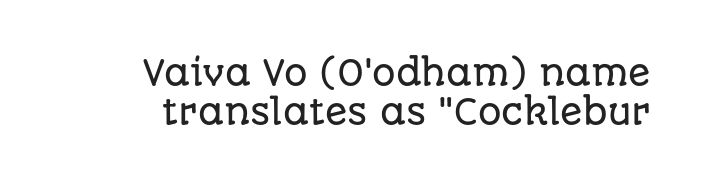
The face used here is proportionally spaced, like ordinary book or web type. The specimen omits any rule beneath the text block's lines. Check where the strokes stop: nothing finishes them off — pure sans. Caption: multi-line text, flush right, ragged left.
